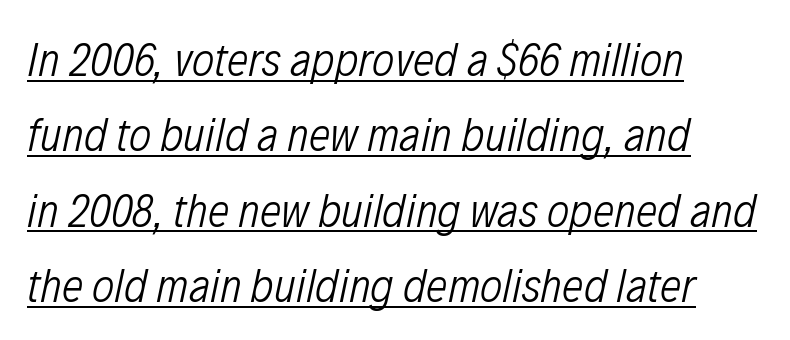
{"italic": "yes", "lean": "right", "slant_degrees": 12, "bold": "no", "weight": "light", "width": "condensed", "stroke_contrast": "low", "x_height": "medium", "monospaced": "no", "underline": "yes", "align": "left", "line_spacing": "normal", "line_spacing_ratio": 1.57, "letter_spacing": "normal", "letter_spacing_em": 0.0, "glyph_px": 48}
